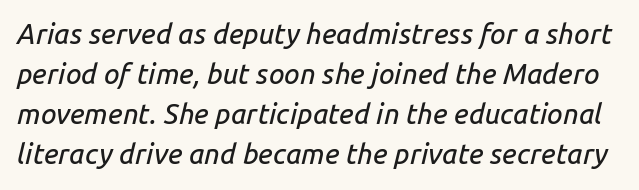
Q: Is the text italic (slanted)? A: Yes, it leans right by about 14 degrees.
Q: Is the text underlined? A: No.
Q: Is the spacing between letters normal or unusually wide? A: Normal.
Q: Is the spacing between lines tight, normal or loose? A: Normal.
Q: Width (condensed, normal, or wide)? A: Normal.
Q: Stroke contrast? A: Low.
Q: x-height? A: Medium.
Q: Monospaced? A: No.
